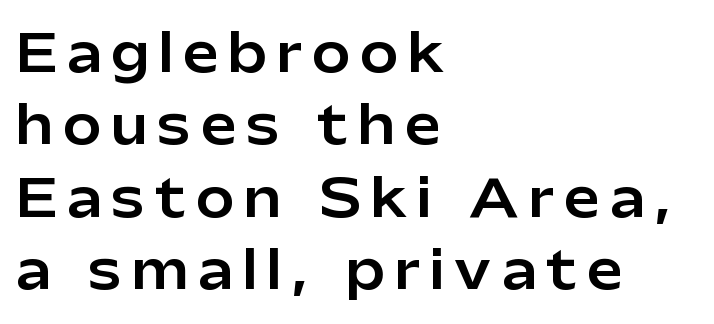
The words here are not underlined. All the whitespace from short lines collects on the right. Think of a printed novel: that variable character pitch is what you see here. Notice how the stems are strictly vertical — no italics here.
